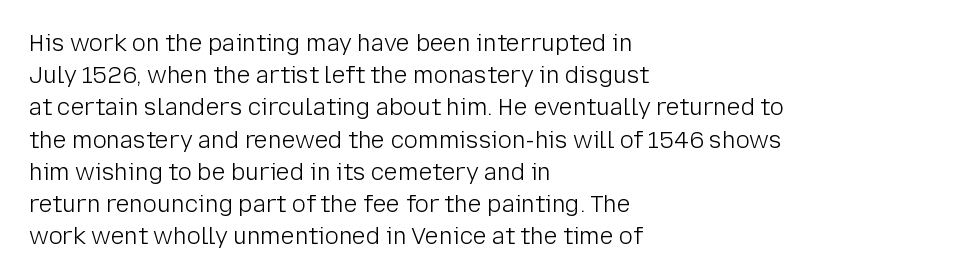
{"italic": "no", "bold": "no", "underline": "no", "align": "left", "line_spacing": "normal", "line_spacing_ratio": 1.4, "letter_spacing": "normal", "letter_spacing_em": 0.0, "glyph_px": 23}
